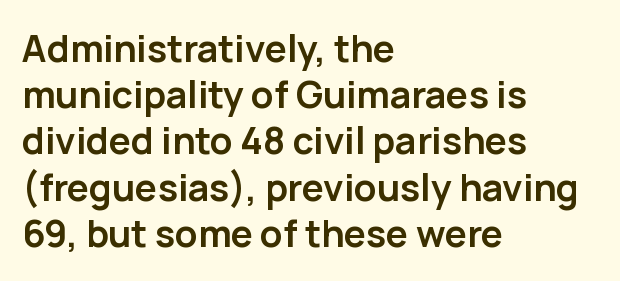
The image shows 37 px semibold sans-serif type, upright; set left-aligned, normal line spacing (1.25x), normal letter spacing, not underlined; low stroke contrast and a medium x-height.
